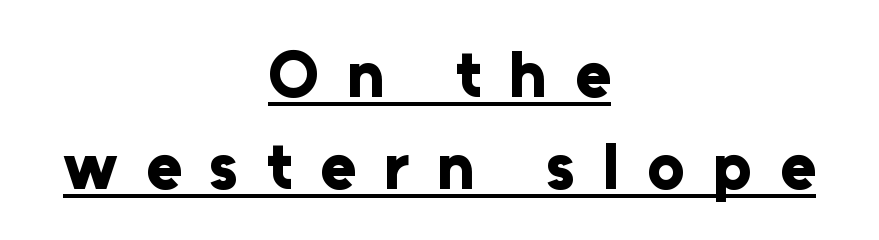
Q: Is the text bold? A: Yes.
Q: Is the text italic (slanted)? A: No, it is upright.
Q: Is the typeface a serif or a sans-serif typeface? A: Sans-serif.
Q: Is the text underlined? A: Yes.
Q: How is the paragraph aligned? A: Centered.
Q: Is the spacing between letters normal or unusually wide? A: Unusually wide.
Q: Is the spacing between lines tight, normal or loose? A: Normal.
Q: Width (condensed, normal, or wide)? A: Normal.
Q: Stroke contrast? A: Low.
Q: x-height? A: Medium.
Q: Monospaced? A: No.
